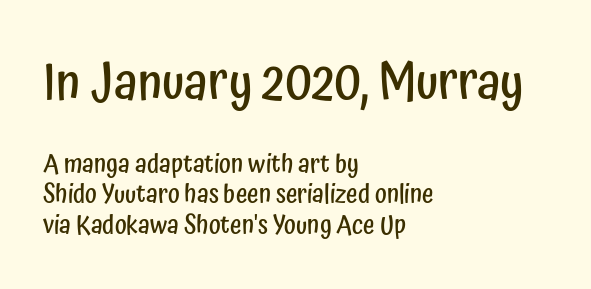
{"serif": "no", "italic": "no", "bold": "semi", "weight": "semibold", "width": "condensed", "stroke_contrast": "low", "x_height": "medium", "monospaced": "no", "underline": "no", "align": "left", "line_spacing_ratio": 1.22, "letter_spacing": "normal", "letter_spacing_em": 0.0, "larger_block": "first", "size_ratio": 2.0, "glyph_px": 50}
